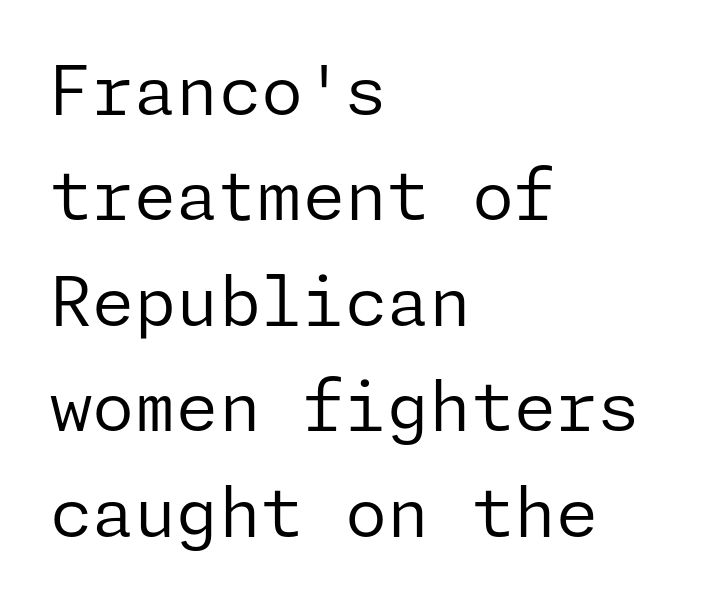
Counters stay open thanks to moderate or lighter strokes. The lines sit at an ordinary, default distance from one another. If you drew a ruler down the left edge, every line would touch it. The font family rendered here belongs to the sans-serif group.
